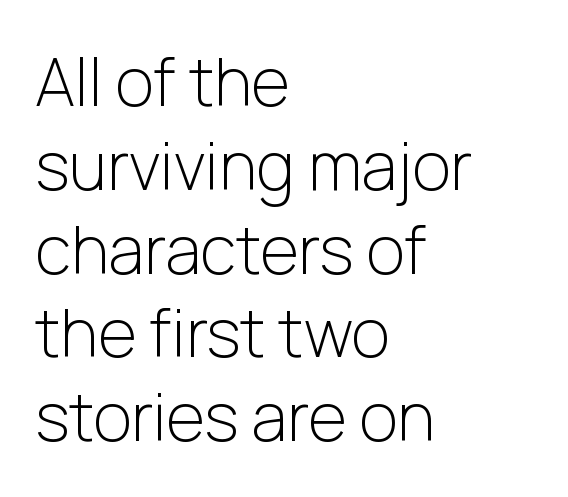
Q: Is the text bold? A: No.
Q: Is the text italic (slanted)? A: No, it is upright.
Q: Is the typeface a serif or a sans-serif typeface? A: Sans-serif.
Q: Is the text underlined? A: No.
Q: How is the paragraph aligned? A: Left-aligned.
Q: Is the spacing between letters normal or unusually wide? A: Normal.
Q: Is the spacing between lines tight, normal or loose? A: Normal.
Q: Width (condensed, normal, or wide)? A: Normal.
Q: Stroke contrast? A: Low.
Q: x-height? A: Medium.
Q: Monospaced? A: No.
